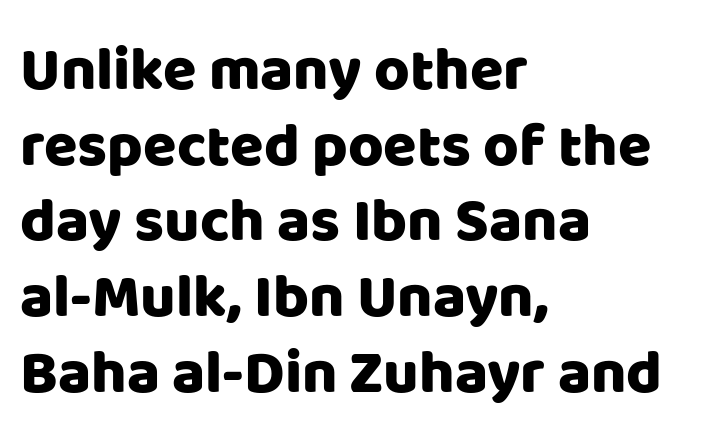
Q: Is the text italic (slanted)? A: No, it is upright.
Q: Is the typeface a serif or a sans-serif typeface? A: Sans-serif.
Q: Is the text underlined? A: No.
Q: How is the paragraph aligned? A: Left-aligned.
Q: Is the spacing between letters normal or unusually wide? A: Normal.
Q: Width (condensed, normal, or wide)? A: Normal.
Q: Stroke contrast? A: Low.
Q: x-height? A: Large.
Q: Monospaced? A: No.
